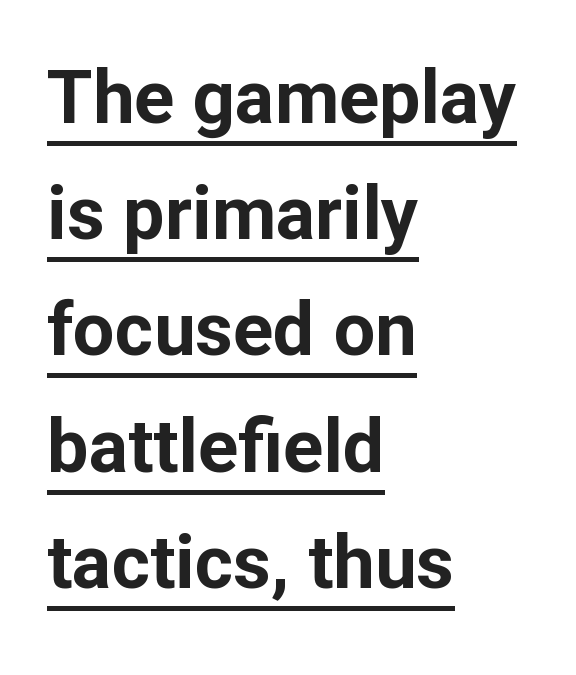
The image shows 74 px bold sans-serif type, upright; set left-aligned, normal line spacing (1.57x), normal letter spacing, underlined; low stroke contrast and a medium x-height.
